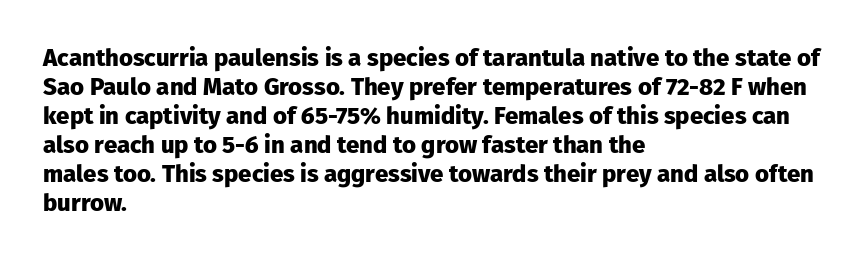
Q: Is the text bold? A: Yes.
Q: Is the text italic (slanted)? A: No, it is upright.
Q: Is the text underlined? A: No.
Q: How is the paragraph aligned? A: Left-aligned.
Q: Is the spacing between letters normal or unusually wide? A: Normal.
